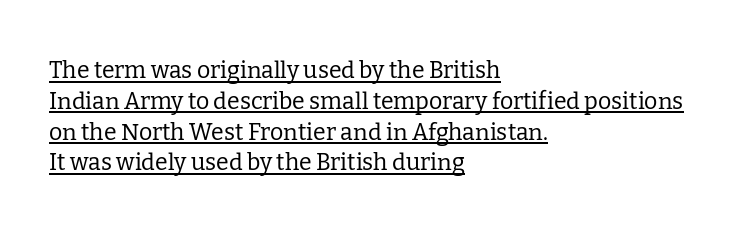
The image shows 23 px text type, upright; set left-aligned, normal line spacing (1.34x), normal letter spacing, underlined.
